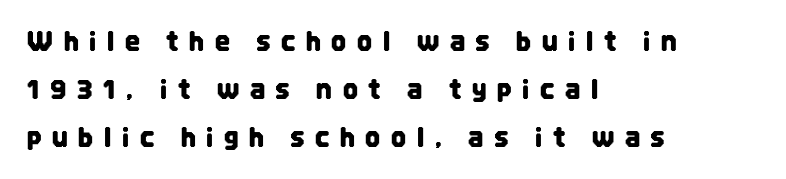
This rendering widens character spacing well past its baseline value. Unlike italic type, these characters show no tilt at all. A classic flush-left, rag-right setting is used for this passage. Quick note: underline off.
